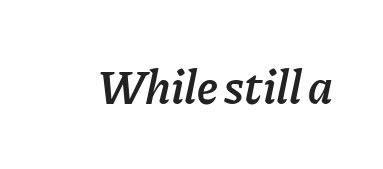
The image shows 48 px semibold type, italic (leaning right); set normal letter spacing, not underlined; low stroke contrast and a medium x-height.
